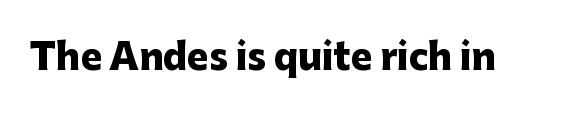
The image shows 36 px heavy sans-serif type, upright; set normal letter spacing, not underlined; low stroke contrast and a medium x-height.
